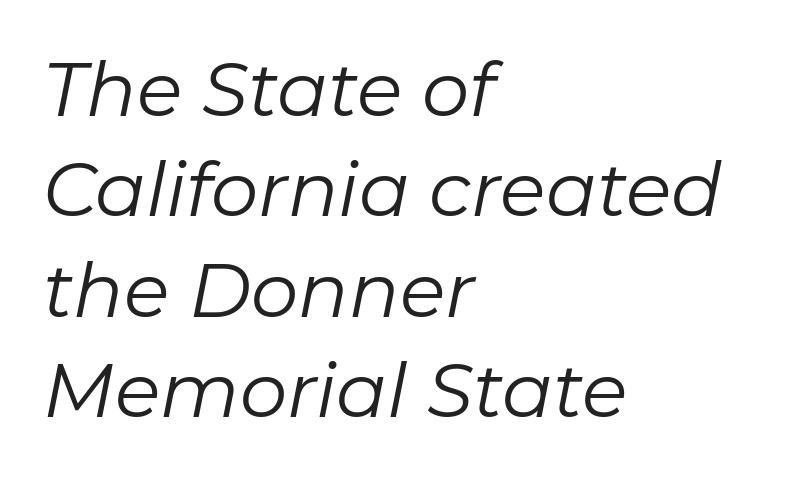
The image shows 75 px regular-weight type, italic (leaning right); set left-aligned, normal line spacing (1.34x), normal letter spacing, not underlined; low stroke contrast and a medium x-height.
